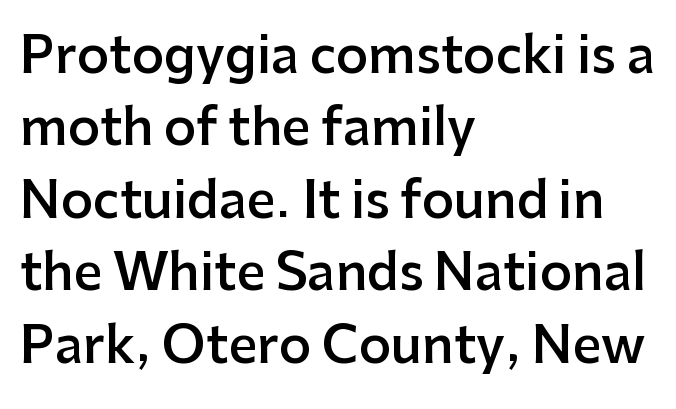
{"serif": "no", "italic": "no", "bold": "semi", "weight": "semibold", "width": "normal", "stroke_contrast": "low", "x_height": "medium", "monospaced": "no", "underline": "no", "align": "left", "line_spacing": "normal", "line_spacing_ratio": 1.45, "letter_spacing": "normal", "letter_spacing_em": 0.0, "glyph_px": 50}
